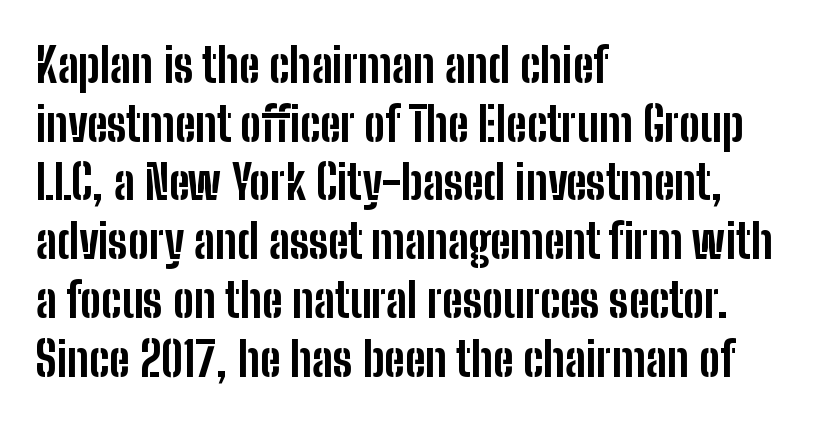
Q: Is the text bold? A: Yes.
Q: Is the text italic (slanted)? A: No, it is upright.
Q: Is the typeface a serif or a sans-serif typeface? A: Sans-serif.
Q: Is the text underlined? A: No.
Q: How is the paragraph aligned? A: Left-aligned.
Q: Is the spacing between letters normal or unusually wide? A: Normal.
Q: Is the spacing between lines tight, normal or loose? A: Normal.
Q: Width (condensed, normal, or wide)? A: Condensed.
Q: Stroke contrast? A: Low.
Q: x-height? A: Medium.
Q: Monospaced? A: No.
